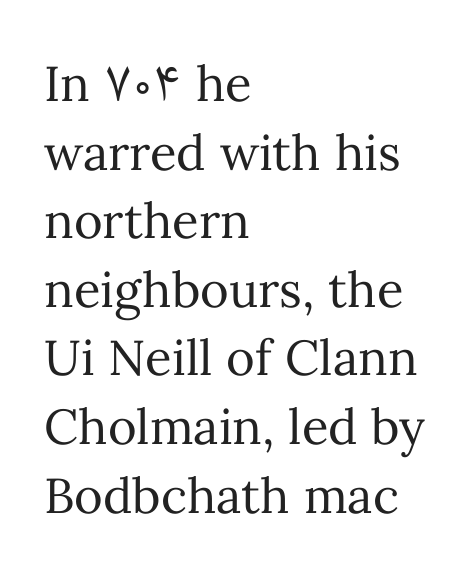
The image shows 49 px regular-weight type, upright; set left-aligned, normal line spacing (1.4x), normal letter spacing, not underlined; medium stroke contrast and a medium x-height.
